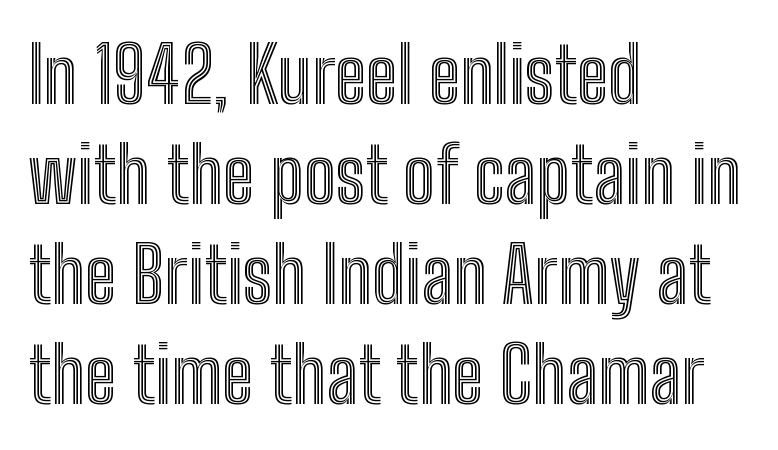
The designer left line spacing at the default. The setting favours the left margin, as ordinary paragraphs usually do. Words float on clear page, feet unadorned. Inter-character spacing is left at the font's built-in metrics. Looks like regular typesetting: each glyph gets only the width it needs.
